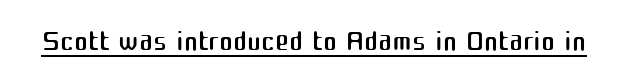
Q: Is the text bold? A: No.
Q: Is the text italic (slanted)? A: No, it is upright.
Q: Is the typeface a serif or a sans-serif typeface? A: Sans-serif.
Q: Is the text underlined? A: Yes.
Q: Is the spacing between letters normal or unusually wide? A: Normal.
Q: Width (condensed, normal, or wide)? A: Normal.
Q: Stroke contrast? A: Medium.
Q: x-height? A: Medium.
Q: Monospaced? A: No.
